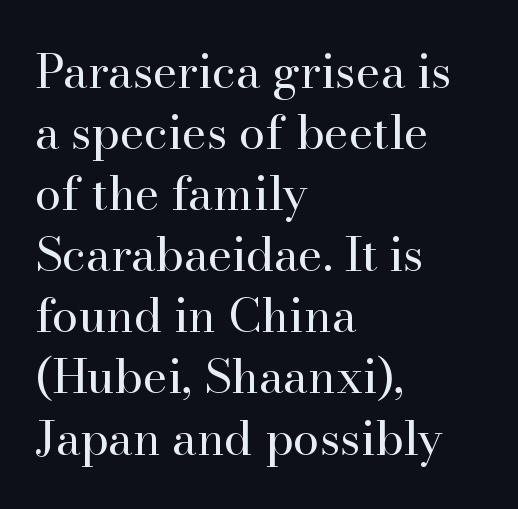
The image shows 47 px regular-weight serif type, upright; set left-aligned, normal line spacing (1.3x), normal letter spacing, not underlined; high stroke contrast and a small x-height.
